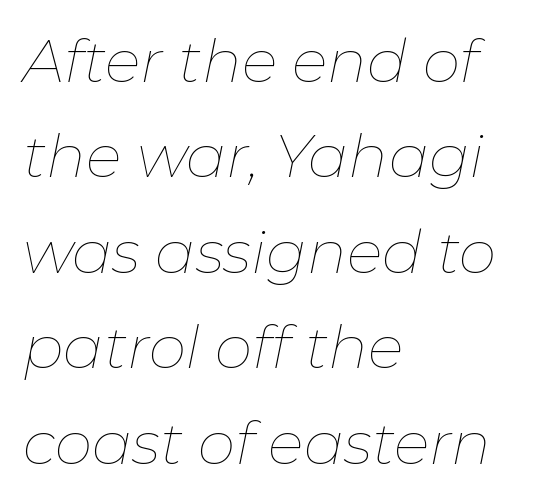
Q: Is the text bold? A: No.
Q: Is the text italic (slanted)? A: Yes, it leans right by about 11 degrees.
Q: Is the text underlined? A: No.
Q: How is the paragraph aligned? A: Left-aligned.
Q: Is the spacing between letters normal or unusually wide? A: Normal.
Q: Is the spacing between lines tight, normal or loose? A: Normal.
Q: Width (condensed, normal, or wide)? A: Normal.
Q: Stroke contrast? A: Low.
Q: x-height? A: Medium.
Q: Monospaced? A: No.
